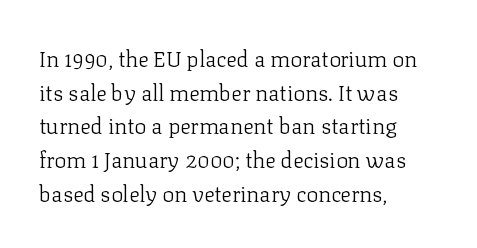
Unbolded letterforms with no extra heft. The letterforms sit shoulder to shoulder at normal distance. Line spacing here is normal. Glance below the letters and you will spot only blank space. Visually the block forms a straight wall on the left and a jagged coastline on the right.
